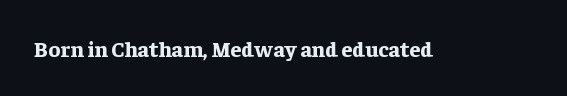
The image shows 22 px bold type, upright; set normal letter spacing, not underlined.
